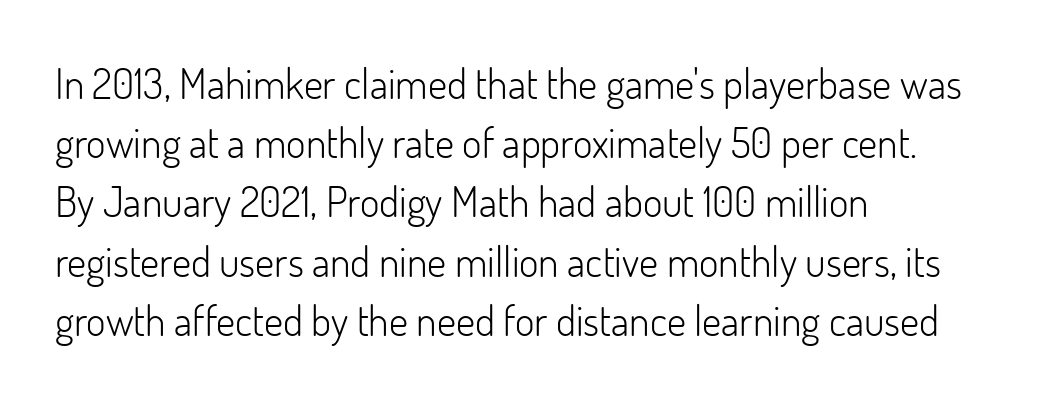
{"serif": "no", "italic": "no", "bold": "no", "weight": "light", "width": "normal", "stroke_contrast": "low", "x_height": "small", "monospaced": "no", "underline": "no", "align": "left", "line_spacing": "normal", "line_spacing_ratio": 1.41, "letter_spacing": "normal", "letter_spacing_em": 0.0, "glyph_px": 42}
